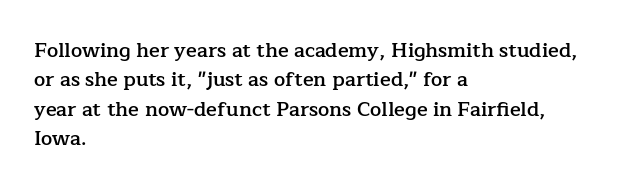
{"italic": "no", "bold": "semi", "underline": "no", "align": "left", "line_spacing": "normal", "line_spacing_ratio": 1.47, "letter_spacing": "normal", "letter_spacing_em": 0.0, "glyph_px": 20}
